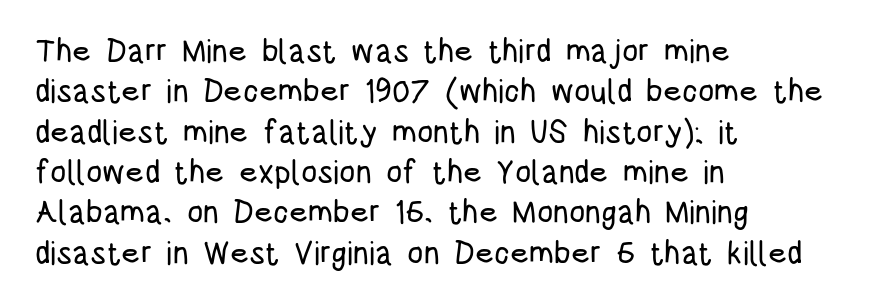
Q: Is the text italic (slanted)? A: No, it is upright.
Q: Is the typeface a serif or a sans-serif typeface? A: Sans-serif.
Q: Is the text underlined? A: No.
Q: How is the paragraph aligned? A: Left-aligned.
Q: Is the spacing between letters normal or unusually wide? A: Normal.
Q: Is the spacing between lines tight, normal or loose? A: Normal.
Q: Width (condensed, normal, or wide)? A: Condensed.
Q: Stroke contrast? A: Low.
Q: x-height? A: Large.
Q: Monospaced? A: No.
